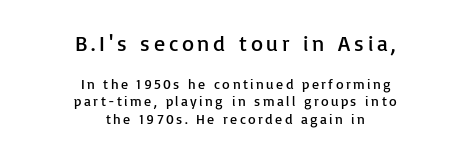
{"italic": "no", "bold": "no", "underline": "no", "align": "center", "line_spacing": "normal", "line_spacing_ratio": 1.27, "larger_block": "first", "size_ratio": 1.57, "glyph_px": 22}
